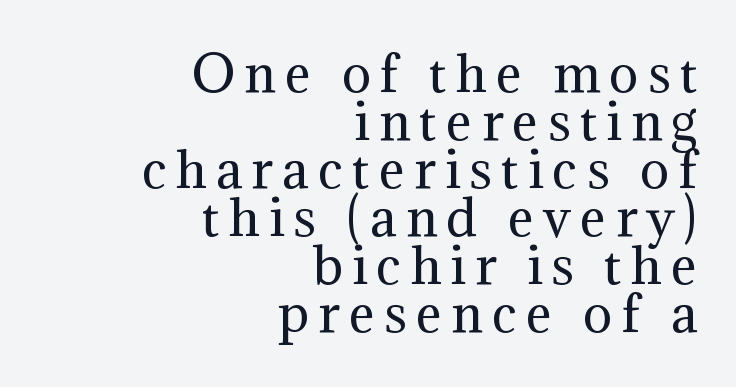
Summary of weight: not heavy and not bold. Note the varied advance widths — an 'i' is clearly narrower than an 'm'. The face used here is seriffed, in the tradition of book romans. The rendering anchors every line to the right-hand side.
